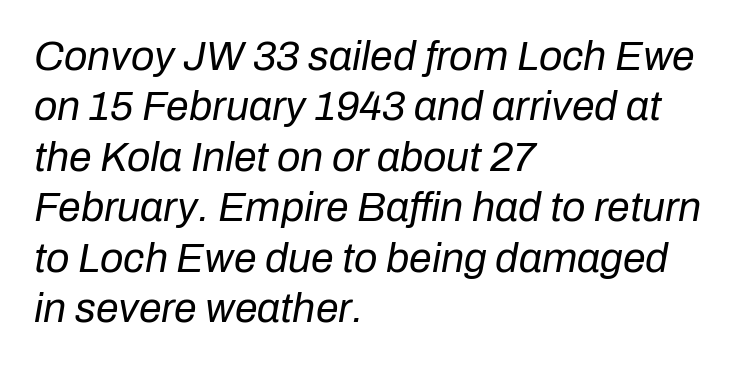
Reading down the block, your eye returns to a fixed left position each line. Counters stay open thanks to moderate or lighter strokes. The typography opts for an oblique posture over an upright one. These lines are rendered in a variable-pitch font. The gap between lines stays unmarked. Spacing between characters is what you'd get straight out of the box.
